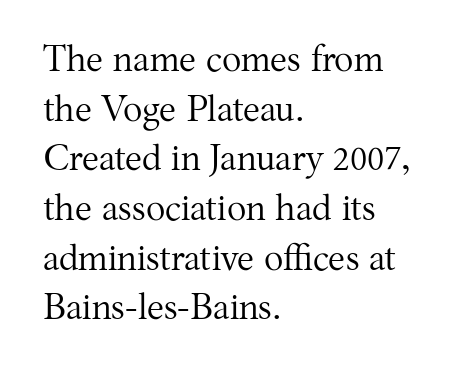
{"serif": "yes", "italic": "no", "bold": "no", "weight": "regular", "width": "normal", "stroke_contrast": "medium", "x_height": "medium", "monospaced": "no", "underline": "no", "align": "left", "line_spacing": "normal", "line_spacing_ratio": 1.38, "letter_spacing": "normal", "letter_spacing_em": 0.0, "glyph_px": 36}
